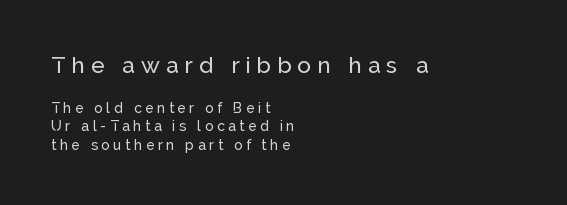
Q: Is the text italic (slanted)? A: No, it is upright.
Q: Is the text underlined? A: No.
Q: How is the paragraph aligned? A: Left-aligned.
Q: Is the spacing between letters normal or unusually wide? A: Unusually wide.
Q: Is the spacing between lines tight, normal or loose? A: Normal.
Q: Which block of text is set in a larger size, the first (top) or the second (bottom)? A: The first (top) one.
